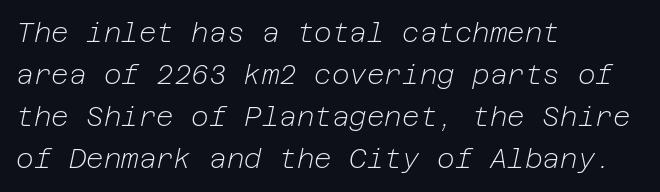
Q: Is the text bold? A: No.
Q: Is the text italic (slanted)? A: Yes, it leans right by about 12 degrees.
Q: Is the text underlined? A: No.
Q: How is the paragraph aligned? A: Left-aligned.
Q: Is the spacing between letters normal or unusually wide? A: Normal.
Q: Is the spacing between lines tight, normal or loose? A: Normal.
